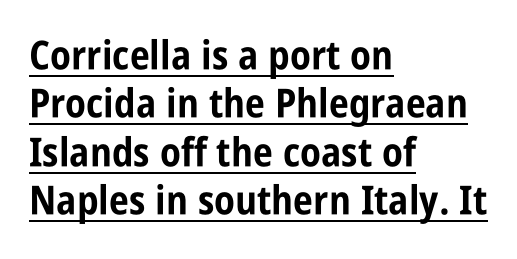
Q: Is the text bold? A: Yes.
Q: Is the text italic (slanted)? A: No, it is upright.
Q: Is the typeface a serif or a sans-serif typeface? A: Sans-serif.
Q: Is the text underlined? A: Yes.
Q: How is the paragraph aligned? A: Left-aligned.
Q: Is the spacing between letters normal or unusually wide? A: Normal.
Q: Width (condensed, normal, or wide)? A: Condensed.
Q: Stroke contrast? A: Low.
Q: x-height? A: Large.
Q: Monospaced? A: No.
